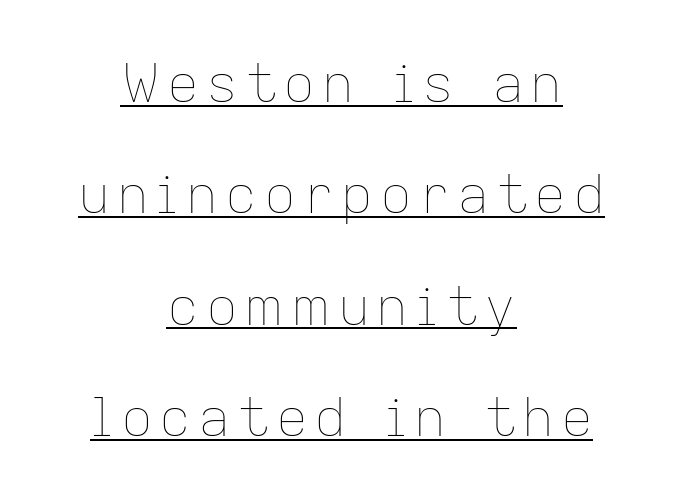
Summary of vertical rhythm: relaxed, with wide interline spacing. The weight tops out at a normal text grade. Character widths vary here, with narrow letters taking less room than wide ones. Upright lettering throughout.
